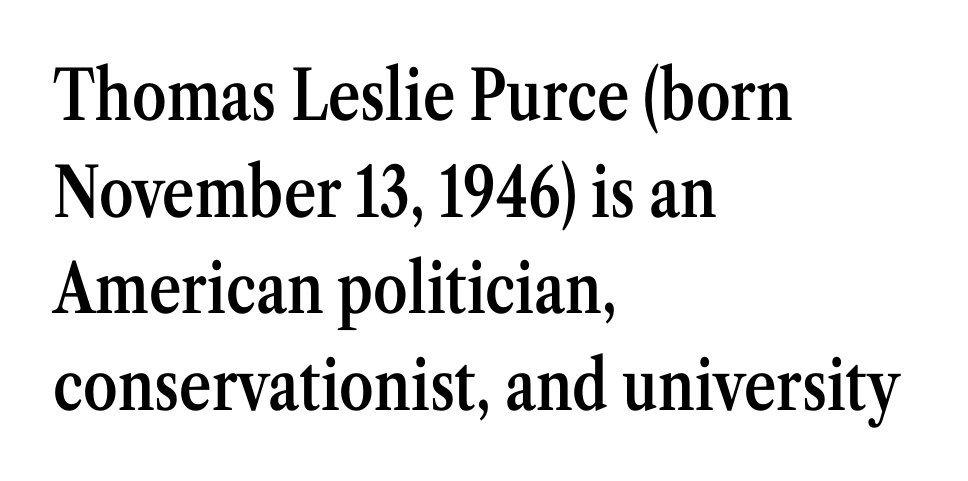
The image shows 69 px semibold, condensed serif type, upright; set left-aligned, normal line spacing (1.4x), normal letter spacing, not underlined; medium stroke contrast and a medium x-height.
